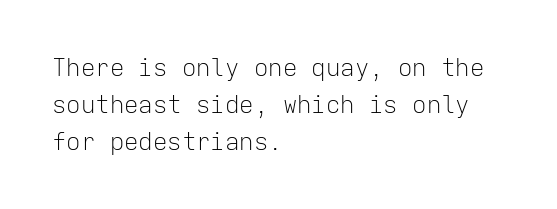
The image shows 24 px text type, upright; set left-aligned, normal line spacing (1.54x), normal letter spacing, not underlined.
